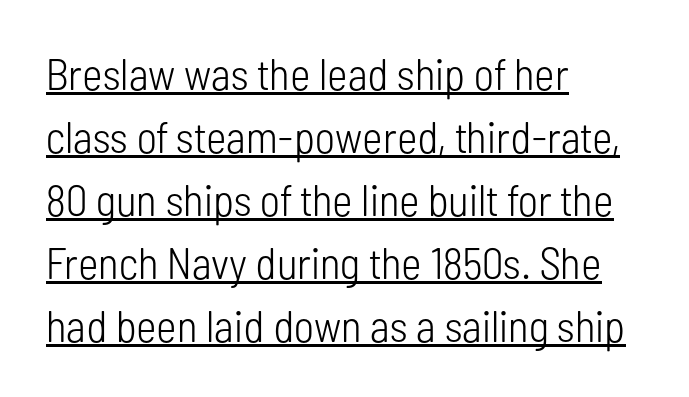
{"serif": "no", "italic": "no", "bold": "no", "weight": "light", "width": "condensed", "stroke_contrast": "low", "x_height": "medium", "monospaced": "no", "underline": "yes", "align": "left", "line_spacing": "normal", "line_spacing_ratio": 1.43, "letter_spacing": "normal", "letter_spacing_em": 0.0, "glyph_px": 44}
